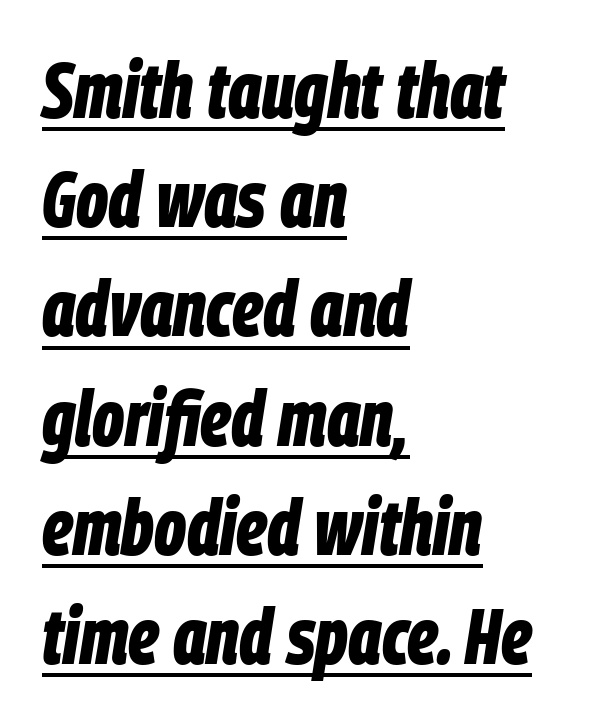
{"italic": "yes", "lean": "right", "slant_degrees": 9, "bold": "yes", "weight": "bold", "width": "condensed", "stroke_contrast": "low", "x_height": "large", "monospaced": "no", "underline": "yes", "align": "left", "line_spacing": "normal", "line_spacing_ratio": 1.4, "letter_spacing": "normal", "letter_spacing_em": 0.0, "glyph_px": 78}
